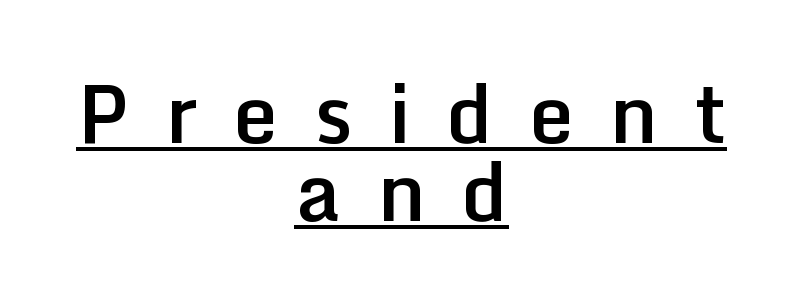
The image shows 80 px semibold sans-serif type, upright; set centered, tight line spacing (0.97x), unusually wide letter spacing (+0.45 em), underlined; low stroke contrast and a medium x-height.
